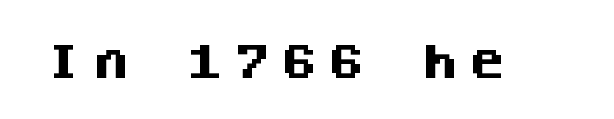
The image shows 37 px heavy sans-serif type, upright, monospaced; set unusually wide letter spacing (+0.27 em), not underlined; medium stroke contrast and a large x-height.
